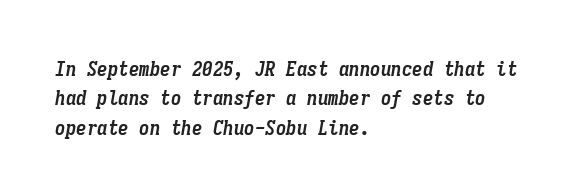
Notice how the stems are inclined rather than vertical — that's the hallmark of italics. Heavy-handed strokes throughout: this text is bold. Does extra space separate the letters? No, they use regular spacing. Lines of text with bare space underneath. These lines sit exactly where default settings would place them. The paragraph has a hard left edge and a soft right edge.
